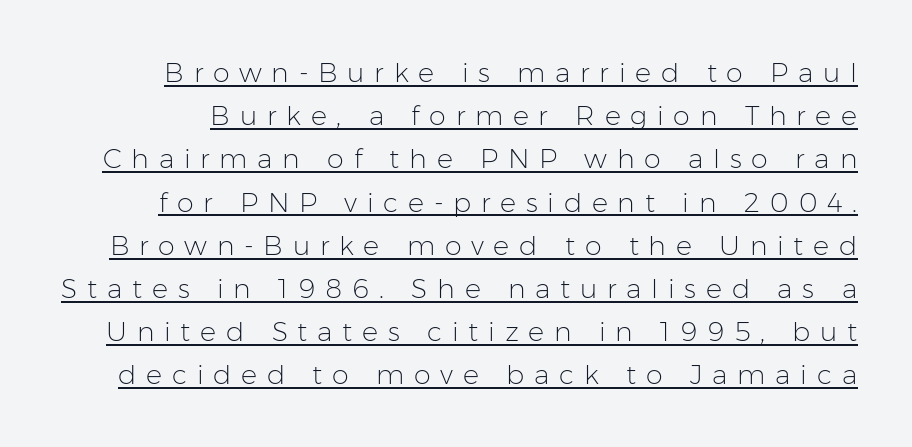
{"italic": "no", "bold": "no", "underline": "yes", "line_spacing": "normal", "line_spacing_ratio": 1.6, "letter_spacing": "wide", "letter_spacing_em": 0.36, "glyph_px": 27}
